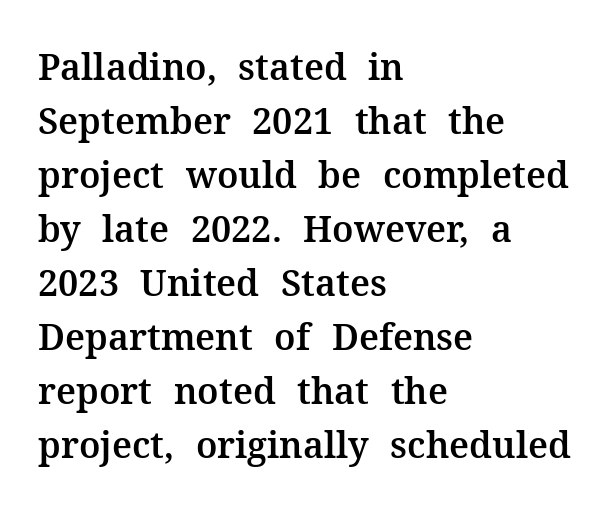
{"serif": "yes", "italic": "no", "width": "normal", "stroke_contrast": "medium", "x_height": "medium", "monospaced": "no", "underline": "no", "align": "left", "line_spacing": "normal", "line_spacing_ratio": 1.5, "letter_spacing": "normal", "letter_spacing_em": 0.0, "glyph_px": 36}
